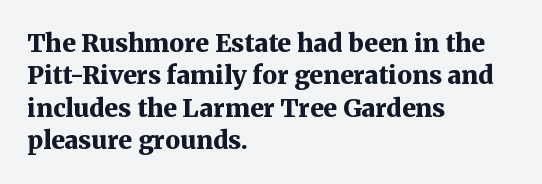
Q: Is the text bold? A: Yes.
Q: Is the text italic (slanted)? A: No, it is upright.
Q: Is the text underlined? A: No.
Q: How is the paragraph aligned? A: Left-aligned.
Q: Is the spacing between letters normal or unusually wide? A: Normal.
Q: Is the spacing between lines tight, normal or loose? A: Normal.
